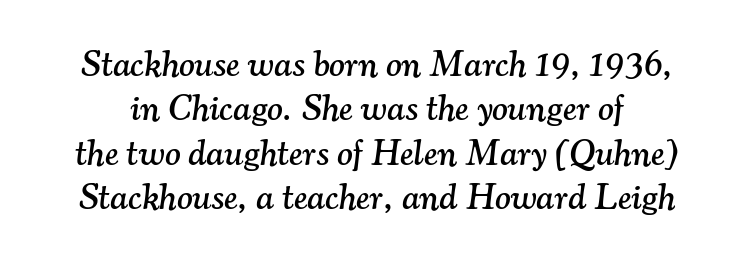
{"serif": "yes", "italic": "yes", "lean": "right", "slant_degrees": 7, "width": "normal", "stroke_contrast": "medium", "x_height": "small", "monospaced": "no", "underline": "no", "line_spacing_ratio": 1.2, "letter_spacing": "normal", "letter_spacing_em": 0.0, "glyph_px": 37}
